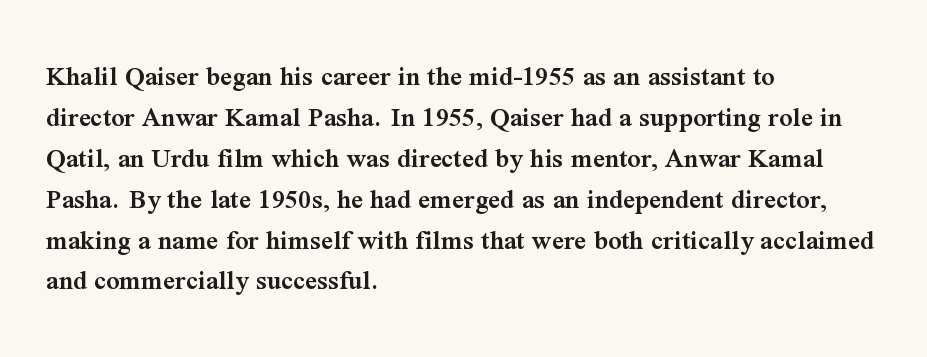
The image shows 29 px semibold serif type, upright; set left-aligned, normal line spacing (1.41x), normal letter spacing, not underlined; medium stroke contrast and a medium x-height.
